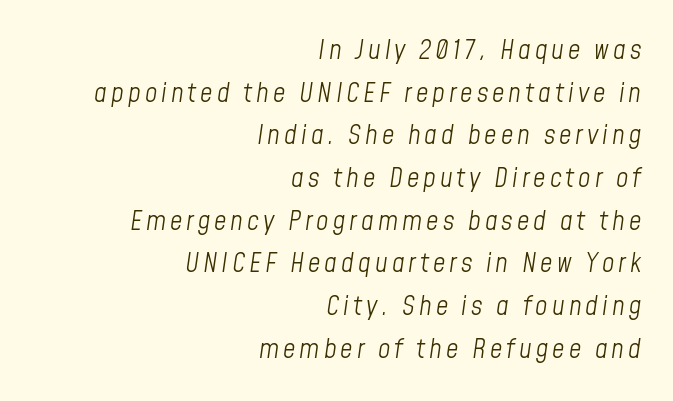
Q: Is the text bold? A: No.
Q: Is the text italic (slanted)? A: Yes, it leans right by about 8 degrees.
Q: Is the text underlined? A: No.
Q: How is the paragraph aligned? A: Right-aligned.
Q: Is the spacing between lines tight, normal or loose? A: Normal.
